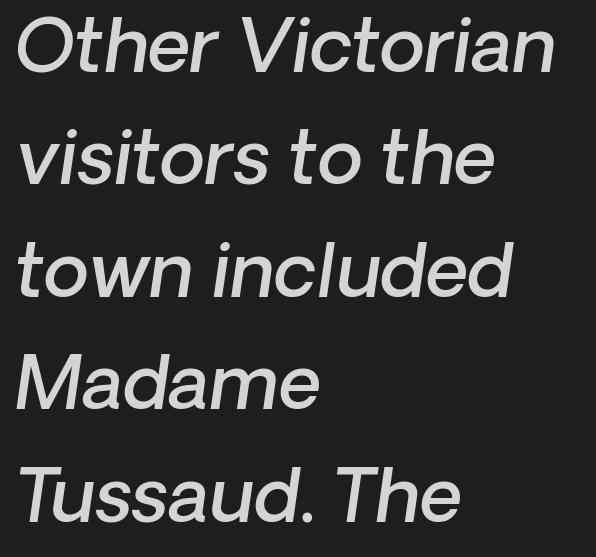
{"serif": "no", "bold": "semi", "weight": "semibold", "width": "normal", "stroke_contrast": "low", "x_height": "medium", "monospaced": "no", "underline": "no", "align": "left", "line_spacing": "normal", "line_spacing_ratio": 1.52, "letter_spacing": "normal", "letter_spacing_em": 0.0, "glyph_px": 74}
